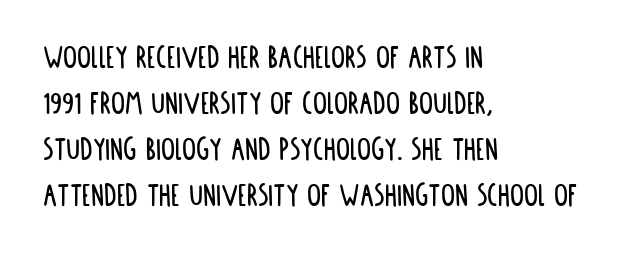
You can tell it's not italic because the verticals are truly vertical. The passage shown is typed in a proportional face where columns would drift. Spacing between characters is what you'd get straight out of the box. Each line starts at the same left margin while the right side varies. Plain, unruled lines of type. The type family on display is of the sans-serif kind.
